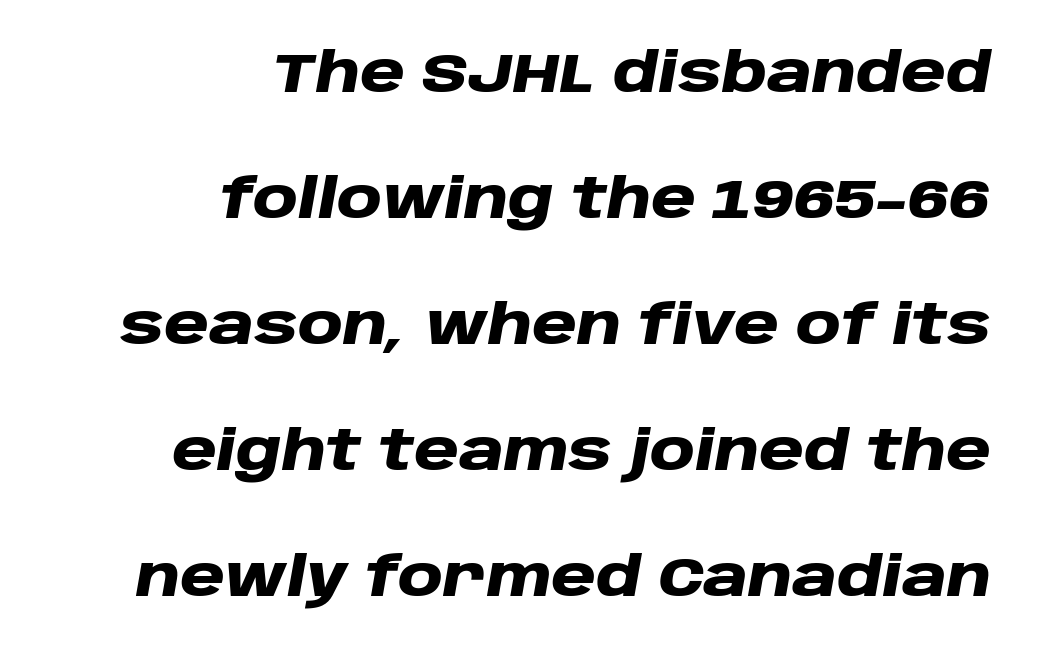
{"italic": "yes", "lean": "right", "slant_degrees": 10, "bold": "yes", "weight": "heavy", "width": "wide", "stroke_contrast": "low", "x_height": "large", "monospaced": "no", "underline": "no", "align": "right", "line_spacing": "loose", "line_spacing_ratio": 2.29, "letter_spacing": "normal", "letter_spacing_em": 0.0, "glyph_px": 55}
